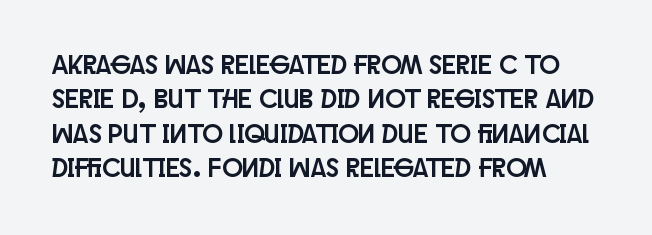
Does the lettering tilt? It doesn't — this is upright. Interline gaps are of average width in this sample. A bare baseline throughout the passage. This sample uses plain, unmodified letter spacing.
